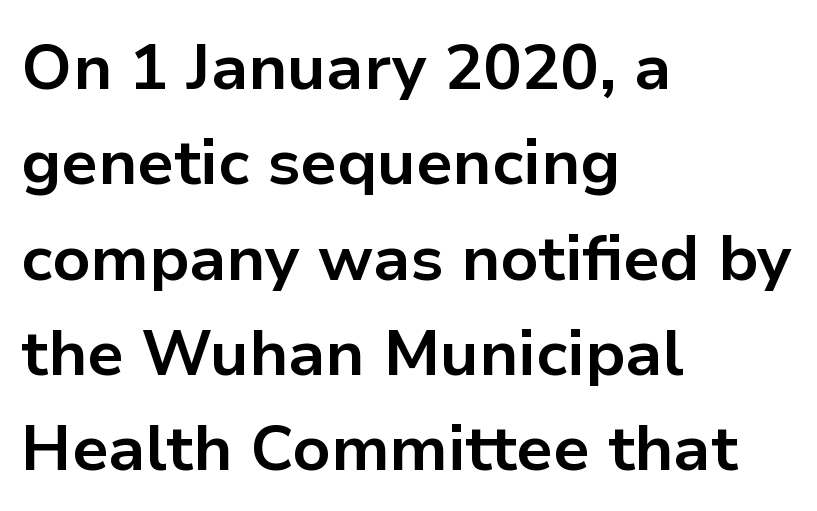
Q: Is the text bold? A: Yes.
Q: Is the text italic (slanted)? A: No, it is upright.
Q: Is the typeface a serif or a sans-serif typeface? A: Sans-serif.
Q: Is the text underlined? A: No.
Q: How is the paragraph aligned? A: Left-aligned.
Q: Is the spacing between letters normal or unusually wide? A: Normal.
Q: Is the spacing between lines tight, normal or loose? A: Normal.
Q: Width (condensed, normal, or wide)? A: Normal.
Q: Stroke contrast? A: Low.
Q: x-height? A: Medium.
Q: Monospaced? A: No.
